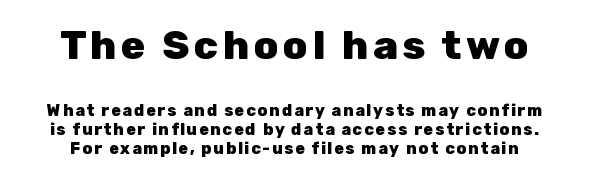
Q: Is the text bold? A: Yes.
Q: Is the text italic (slanted)? A: No, it is upright.
Q: Is the typeface a serif or a sans-serif typeface? A: Sans-serif.
Q: Is the text underlined? A: No.
Q: Which block of text is set in a larger size, the first (top) or the second (bottom)? A: The first (top) one.
Q: Width (condensed, normal, or wide)? A: Normal.
Q: Stroke contrast? A: Low.
Q: x-height? A: Medium.
Q: Monospaced? A: No.
